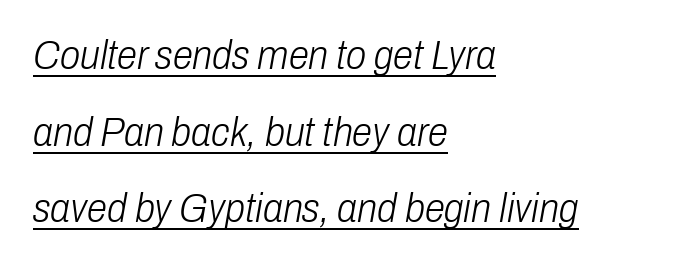
Q: Is the text bold? A: No.
Q: Is the text italic (slanted)? A: Yes, it leans right by about 10 degrees.
Q: Is the text underlined? A: Yes.
Q: How is the paragraph aligned? A: Left-aligned.
Q: Is the spacing between letters normal or unusually wide? A: Normal.
Q: Width (condensed, normal, or wide)? A: Condensed.
Q: Stroke contrast? A: Low.
Q: x-height? A: Medium.
Q: Monospaced? A: No.
